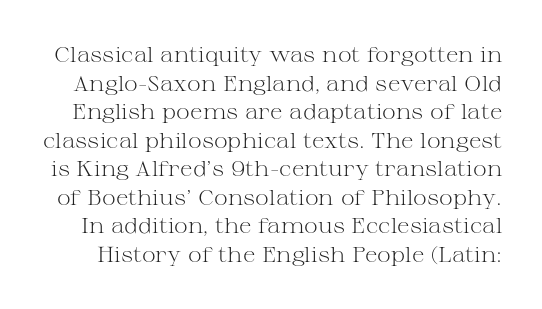
Q: Is the text bold? A: No.
Q: Is the text italic (slanted)? A: No, it is upright.
Q: Is the text underlined? A: No.
Q: Is the spacing between letters normal or unusually wide? A: Normal.
Q: Is the spacing between lines tight, normal or loose? A: Normal.
